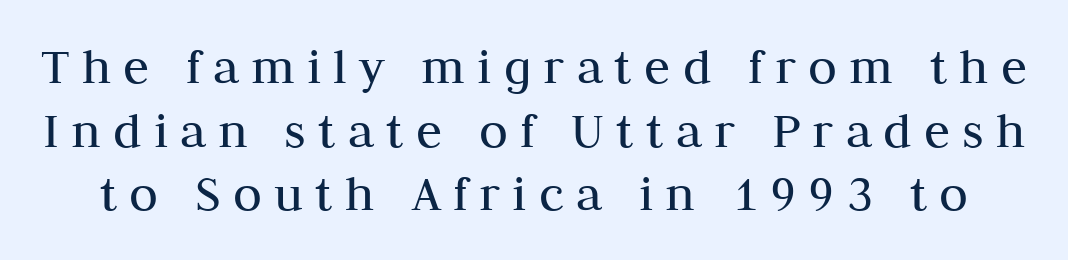
Q: Is the text bold? A: No.
Q: Is the text italic (slanted)? A: No, it is upright.
Q: Is the typeface a serif or a sans-serif typeface? A: Serif.
Q: Is the text underlined? A: No.
Q: Is the spacing between letters normal or unusually wide? A: Unusually wide.
Q: Width (condensed, normal, or wide)? A: Normal.
Q: Stroke contrast? A: Medium.
Q: x-height? A: Medium.
Q: Monospaced? A: No.
